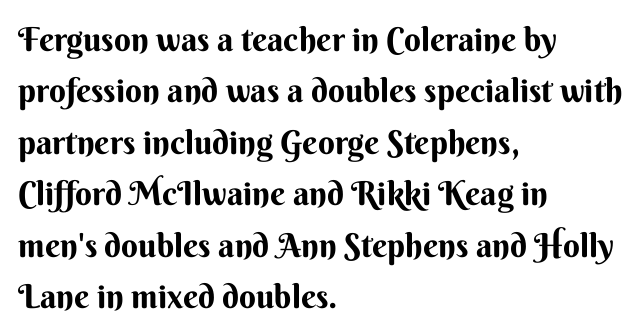
{"serif": "no", "italic": "no", "width": "normal", "stroke_contrast": "medium", "x_height": "small", "monospaced": "no", "underline": "no", "align": "left", "line_spacing": "normal", "line_spacing_ratio": 1.56, "letter_spacing": "normal", "letter_spacing_em": 0.0, "glyph_px": 33}
